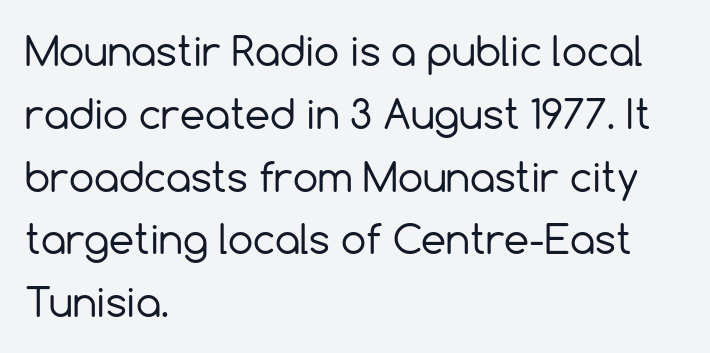
Proportional: the letters do not fall into vertical columns. Ink coverage per letter is moderate at most. Does extra space separate the letters? No, they use regular spacing. The zone under the glyphs is completely vacant.
